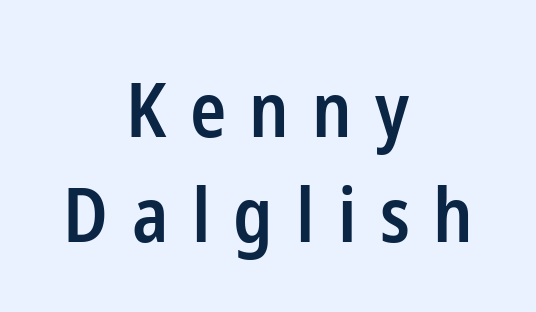
The image shows 75 px semibold, condensed sans-serif type, upright; set centered, normal line spacing (1.4x), unusually wide letter spacing (+0.31 em), not underlined; low stroke contrast and a medium x-height.
